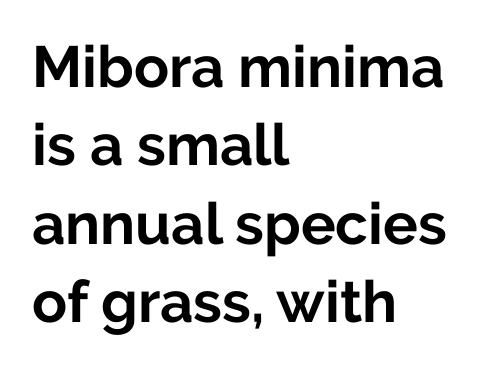
The image shows 58 px bold sans-serif type, upright; set left-aligned, normal line spacing (1.35x), normal letter spacing, not underlined; low stroke contrast and a medium x-height.
